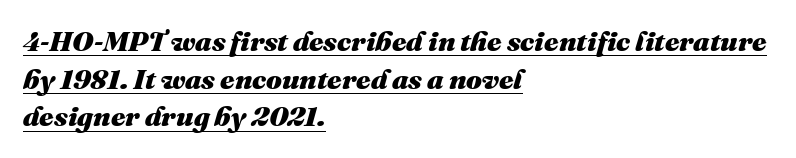
Q: Is the text bold? A: Yes.
Q: Is the text italic (slanted)? A: Yes, it leans right by about 16 degrees.
Q: Is the text underlined? A: Yes.
Q: How is the paragraph aligned? A: Left-aligned.
Q: Is the spacing between letters normal or unusually wide? A: Normal.
Q: Is the spacing between lines tight, normal or loose? A: Normal.
Q: Width (condensed, normal, or wide)? A: Normal.
Q: Stroke contrast? A: Medium.
Q: x-height? A: Medium.
Q: Monospaced? A: No.
